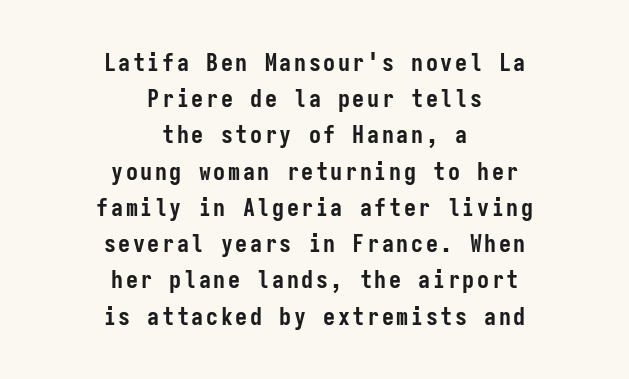
Q: Is the text bold? A: Yes.
Q: Is the text italic (slanted)? A: No, it is upright.
Q: Is the text underlined? A: No.
Q: How is the paragraph aligned? A: Centered.
Q: Is the spacing between lines tight, normal or loose? A: Normal.
